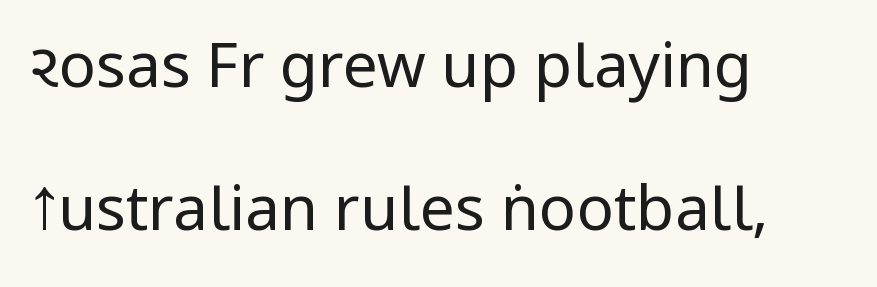
The image shows 62 px regular-weight, condensed sans-serif type, upright; set left-aligned, loose line spacing (2.3x), normal letter spacing, not underlined; low stroke contrast and a large x-height.
